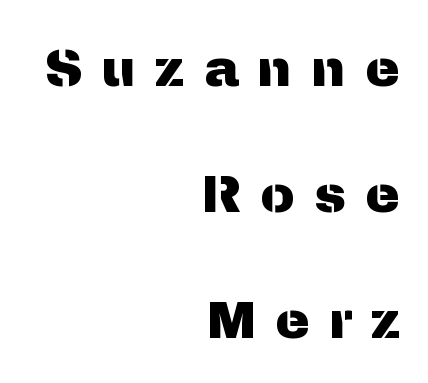
The axis of the letterforms is exactly vertical. Type without underlining. In terms of leading, this rendering errs on the spacious side. The horizontal fit of the characters is loose and conspicuously gappy. Note the varied advance widths — an 'i' is clearly narrower than an 'm'.
